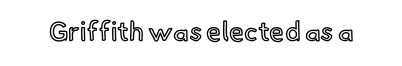
{"italic": "no", "underline": "no", "letter_spacing": "normal", "letter_spacing_em": 0.0, "glyph_px": 27}
